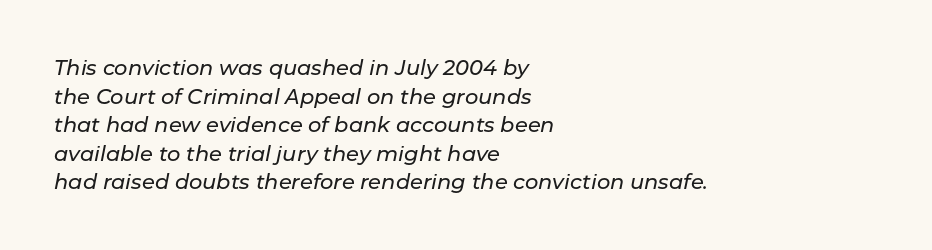
The image shows 21 px text type, italic (leaning right); set left-aligned, normal line spacing (1.36x), normal letter spacing, not underlined.
